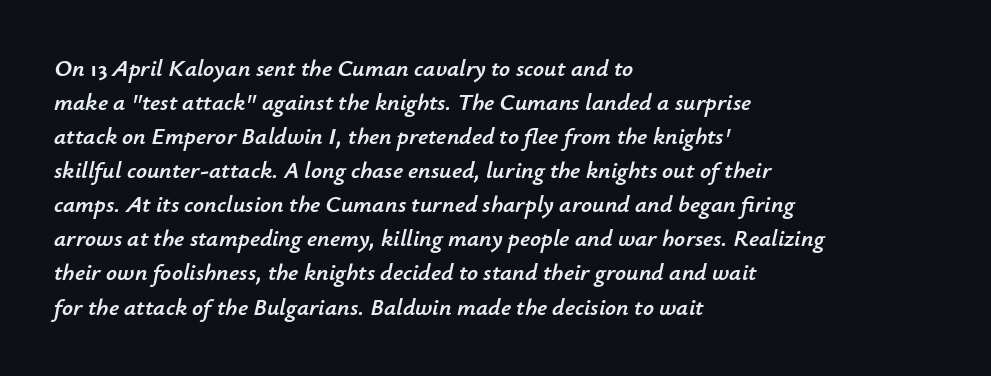
Q: Is the text italic (slanted)? A: Yes, it leans right by about 12 degrees.
Q: Is the text underlined? A: No.
Q: How is the paragraph aligned? A: Left-aligned.
Q: Is the spacing between letters normal or unusually wide? A: Normal.
Q: Is the spacing between lines tight, normal or loose? A: Normal.
